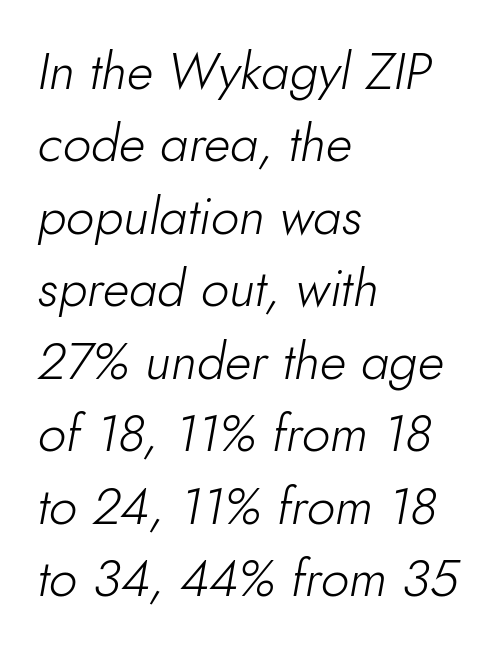
This sample uses an oblique cut, with every glyph tilted off the vertical. The text block is weighted toward the left margin, trailing off unevenly rightward. The rendering keeps characters at their native spacing. Decoration check: the copy has no underline. Reading down the column, the eye jumps a familiar distance to each next line. Character widths vary here, with narrow letters taking less room than wide ones.
